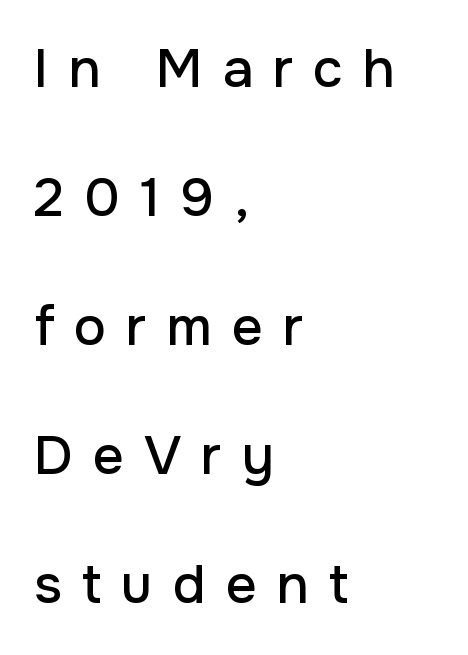
The image shows 54 px sans-serif type, upright; set left-aligned, loose line spacing (2.39x), unusually wide letter spacing (+0.37 em), not underlined; low stroke contrast and a medium x-height.
